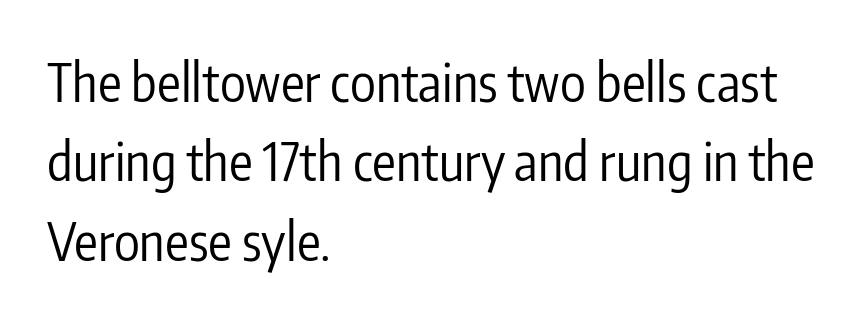
Each stroke keeps to a modest, everyday thickness or less. These lines keep a tight, regular rhythm from letter to letter. A typesetter would call this proportional, since set widths differ per character. Ascenders rise straight up at ninety degrees. This rendering uses left alignment, leaving the right contour irregular.
